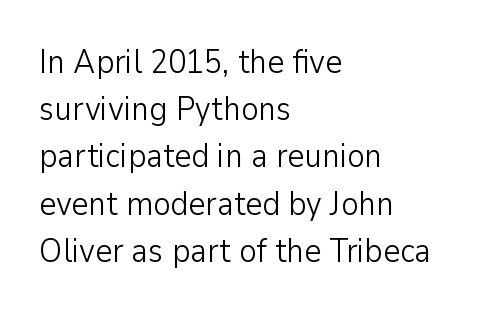
{"serif": "no", "italic": "no", "bold": "no", "weight": "light", "width": "normal", "stroke_contrast": "low", "x_height": "medium", "monospaced": "no", "underline": "no", "align": "left", "line_spacing": "normal", "line_spacing_ratio": 1.43, "letter_spacing": "normal", "letter_spacing_em": 0.0, "glyph_px": 33}
